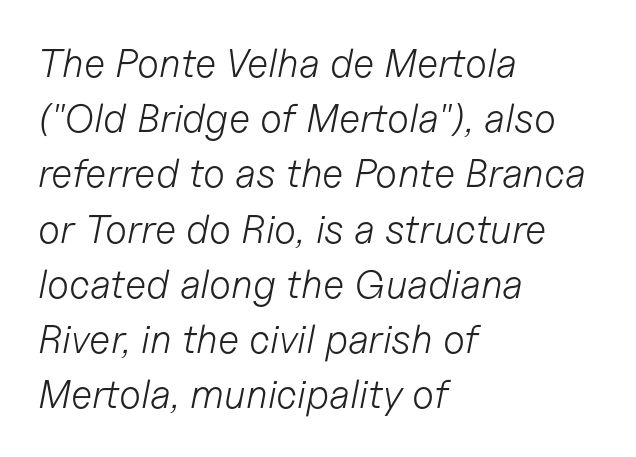
Q: Is the text bold? A: No.
Q: Is the text italic (slanted)? A: Yes, it leans right by about 11 degrees.
Q: Is the text underlined? A: No.
Q: How is the paragraph aligned? A: Left-aligned.
Q: Is the spacing between letters normal or unusually wide? A: Normal.
Q: Is the spacing between lines tight, normal or loose? A: Normal.
Q: Width (condensed, normal, or wide)? A: Normal.
Q: Stroke contrast? A: Low.
Q: x-height? A: Medium.
Q: Monospaced? A: No.
